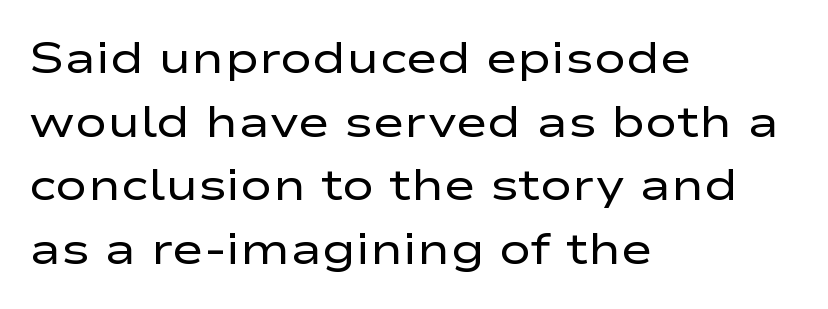
Baseline-to-baseline distance is the conventional proportion of letter height. Notice how the passage keeps a crisp vertical edge on the left only. Does the type have serifs? No, each stem ends abruptly. The face used here is proportionally spaced, like ordinary book or web type.
